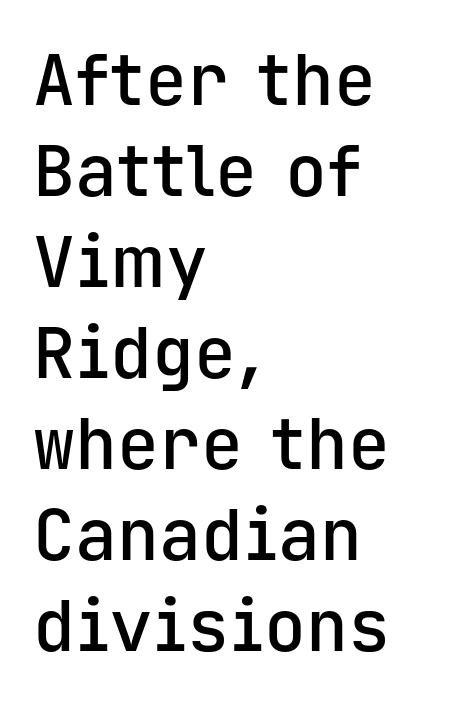
{"serif": "no", "italic": "no", "bold": "semi", "weight": "semibold", "width": "normal", "stroke_contrast": "low", "x_height": "medium", "monospaced": "yes", "underline": "no", "align": "left", "line_spacing": "normal", "line_spacing_ratio": 1.3, "letter_spacing": "normal", "letter_spacing_em": 0.0, "glyph_px": 70}
